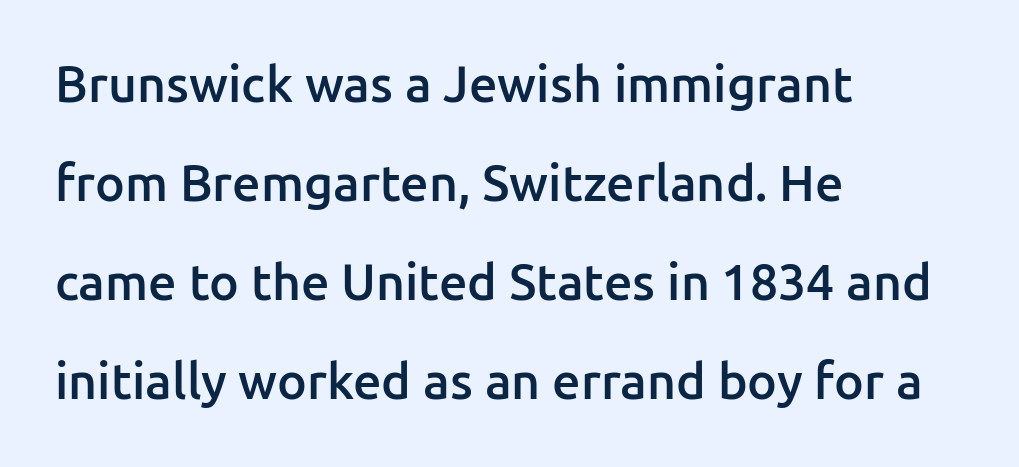
The image shows 50 px semibold sans-serif type, upright; set left-aligned, loose line spacing (1.98x), normal letter spacing, not underlined; low stroke contrast and a medium x-height.
